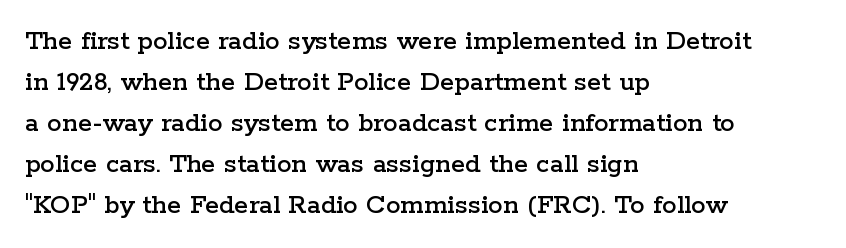
Q: Is the text italic (slanted)? A: No, it is upright.
Q: Is the typeface a serif or a sans-serif typeface? A: Serif.
Q: Is the text underlined? A: No.
Q: How is the paragraph aligned? A: Left-aligned.
Q: Is the spacing between letters normal or unusually wide? A: Normal.
Q: Is the spacing between lines tight, normal or loose? A: Normal.
Q: Width (condensed, normal, or wide)? A: Wide.
Q: Stroke contrast? A: Low.
Q: x-height? A: Medium.
Q: Monospaced? A: No.
